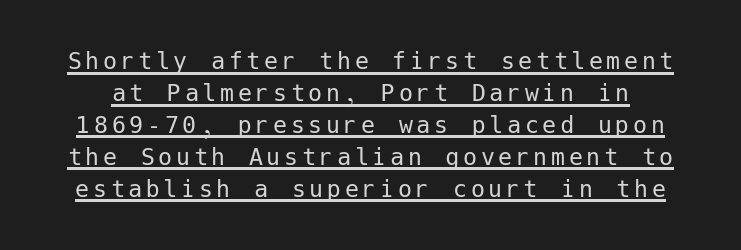
{"serif": "no", "italic": "no", "bold": "no", "weight": "regular", "width": "normal", "stroke_contrast": "low", "x_height": "medium", "underline": "yes", "line_spacing": "tight", "line_spacing_ratio": 1.14, "glyph_px": 28}
